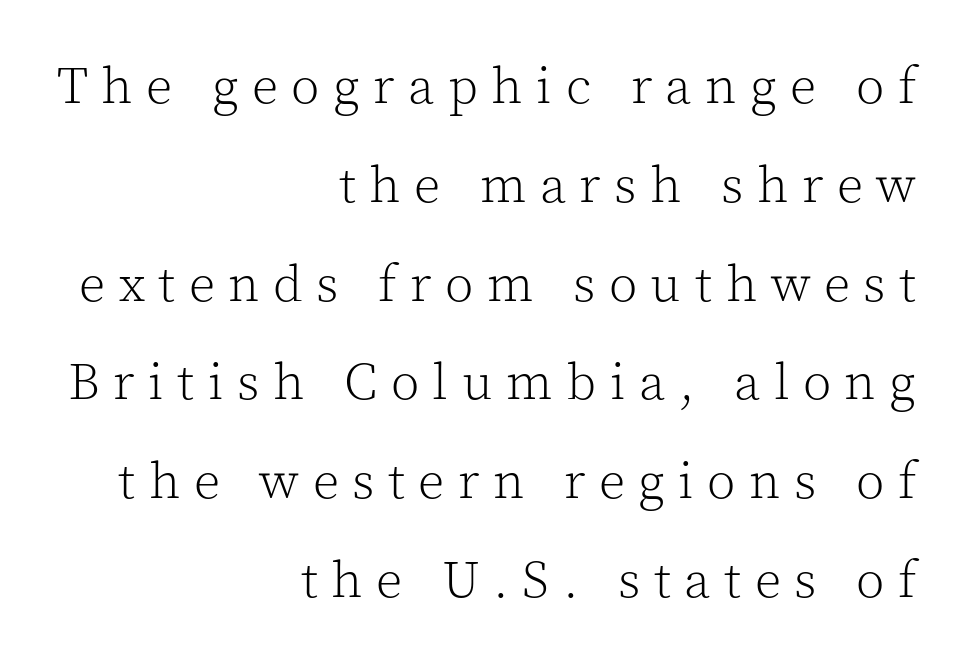
The image shows 52 px light serif type, upright; set right-aligned, loose line spacing (1.9x), unusually wide letter spacing (+0.26 em), not underlined; a medium x-height.
